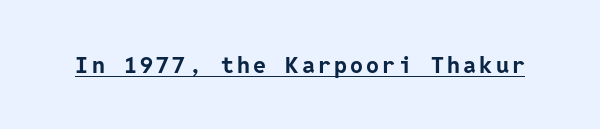
{"italic": "no", "bold": "yes", "underline": "yes", "glyph_px": 23}
